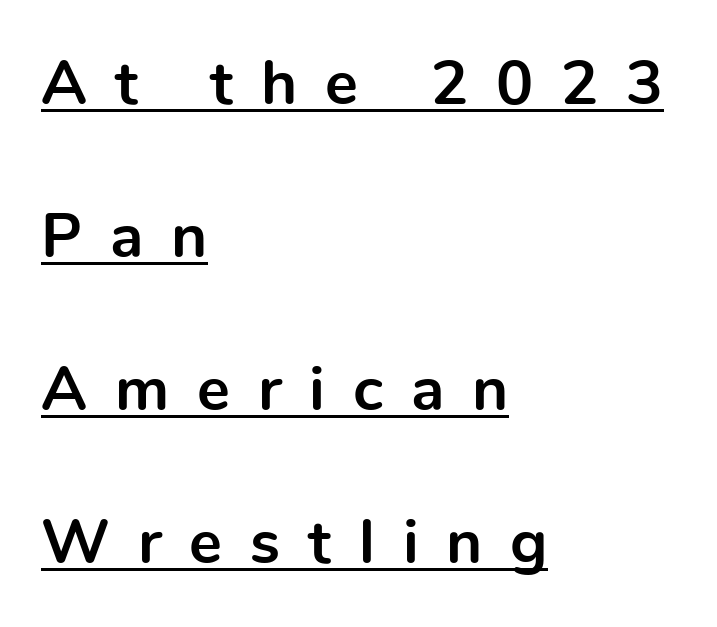
{"serif": "no", "italic": "no", "bold": "yes", "weight": "bold", "width": "normal", "x_height": "medium", "monospaced": "no", "underline": "yes", "align": "left", "line_spacing": "loose", "line_spacing_ratio": 2.47, "letter_spacing": "wide", "letter_spacing_em": 0.45, "glyph_px": 62}
